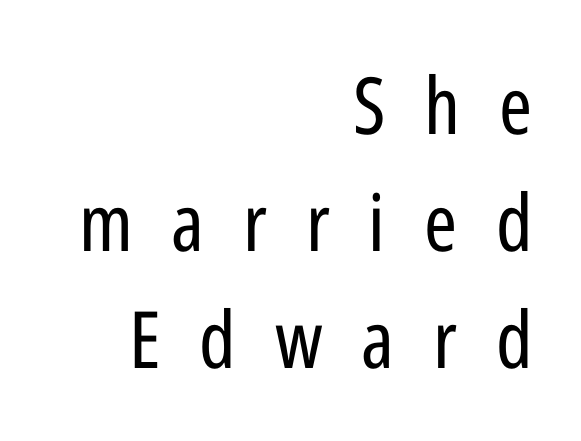
{"serif": "no", "italic": "no", "bold": "no", "weight": "regular", "width": "condensed", "stroke_contrast": "low", "x_height": "medium", "monospaced": "no", "underline": "no", "align": "right", "line_spacing": "normal", "line_spacing_ratio": 1.48, "letter_spacing": "wide", "letter_spacing_em": 0.49, "glyph_px": 79}
